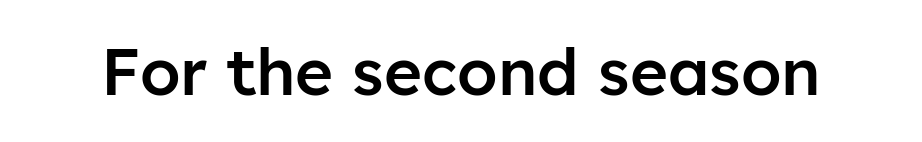
{"serif": "no", "italic": "no", "bold": "semi", "weight": "semibold", "width": "normal", "stroke_contrast": "low", "x_height": "medium", "monospaced": "no", "underline": "no", "letter_spacing": "normal", "letter_spacing_em": 0.0, "glyph_px": 65}
